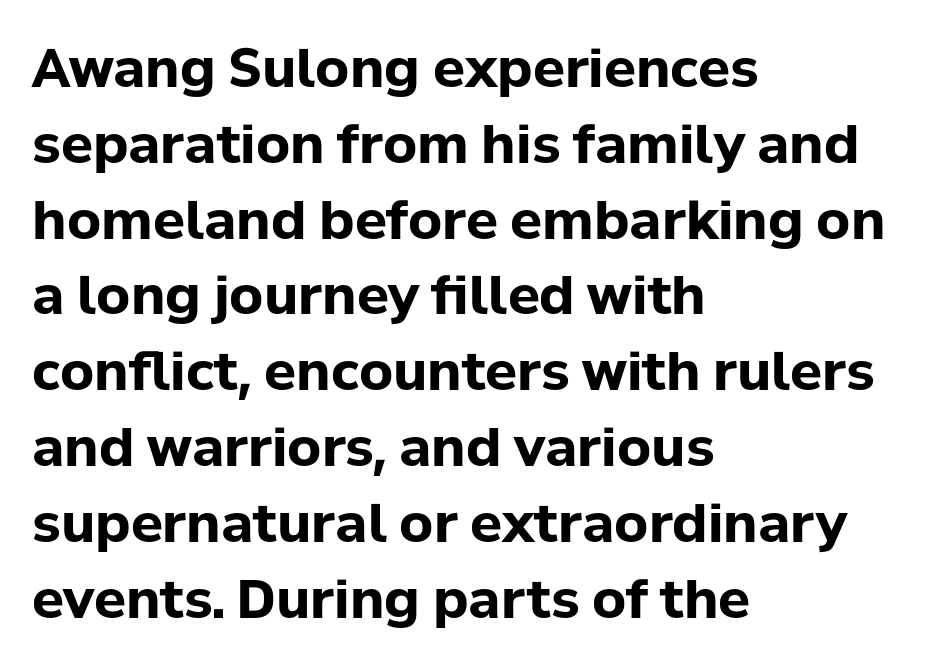
The image shows 53 px bold sans-serif type, upright; set left-aligned, normal line spacing (1.43x), normal letter spacing, not underlined; low stroke contrast and a medium x-height.
